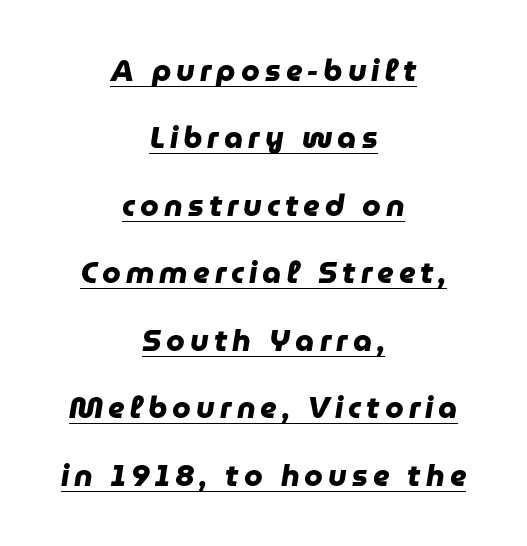
Q: Is the text bold? A: Yes.
Q: Is the typeface a serif or a sans-serif typeface? A: Sans-serif.
Q: Is the text underlined? A: Yes.
Q: How is the paragraph aligned? A: Centered.
Q: Is the spacing between lines tight, normal or loose? A: Loose.
Q: Width (condensed, normal, or wide)? A: Normal.
Q: Stroke contrast? A: Low.
Q: x-height? A: Medium.
Q: Monospaced? A: No.
